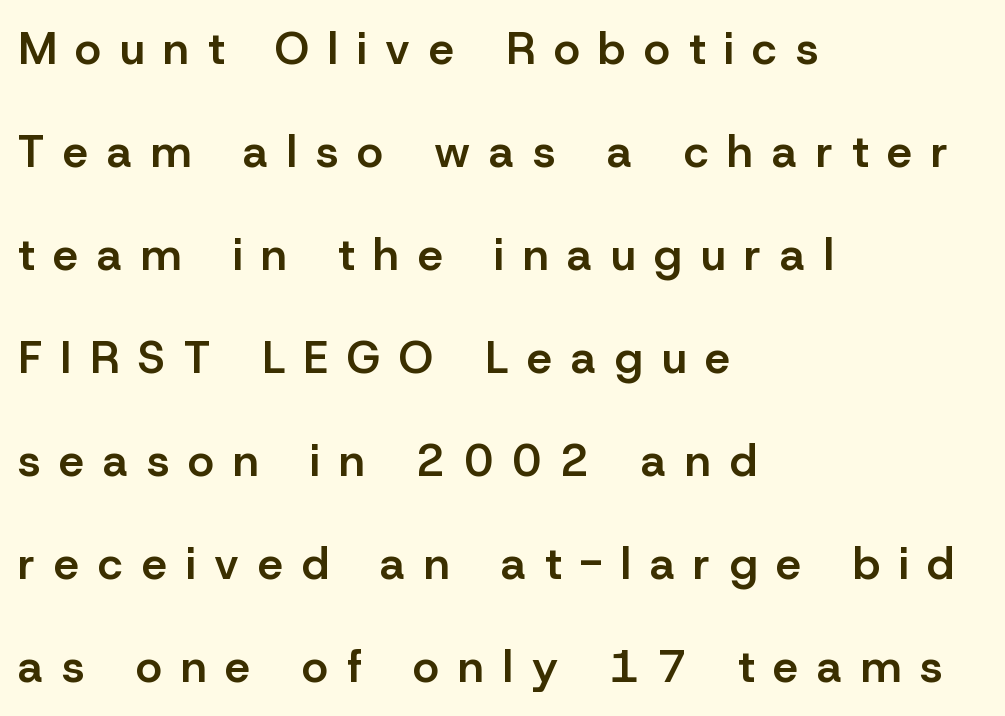
Nope, not italic — everything's standing straight. The rendering uses natural spacing where letterforms have individual widths. Glyph-to-glyph distance is far greater than everyday printed text. These lines carry some extra weight — a demibold, not a full bold.
